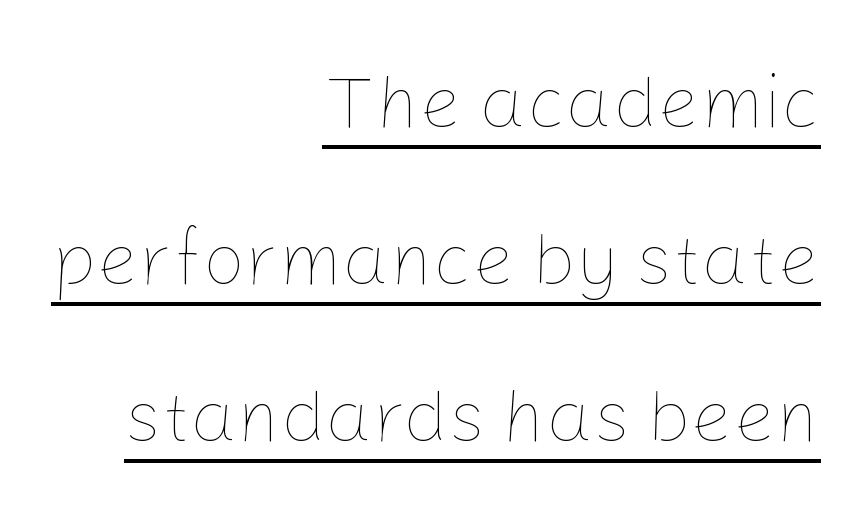
Every row of glyphs terminates at an identical x-position on the right. Each new line begins a long way beneath the previous one. Spacing verdict: proportional, widths tailored to each character. Tracking value appears to be zero — textbook default spacing.
